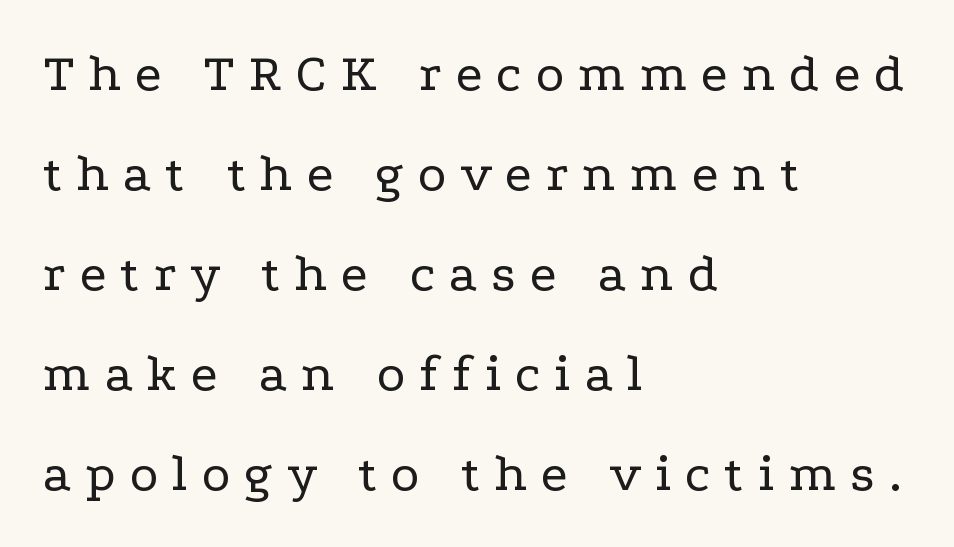
The image shows 54 px regular-weight, wide serif type, upright; set left-aligned, line spacing 1.85x, unusually wide letter spacing (+0.26 em), not underlined; low stroke contrast and a medium x-height.
